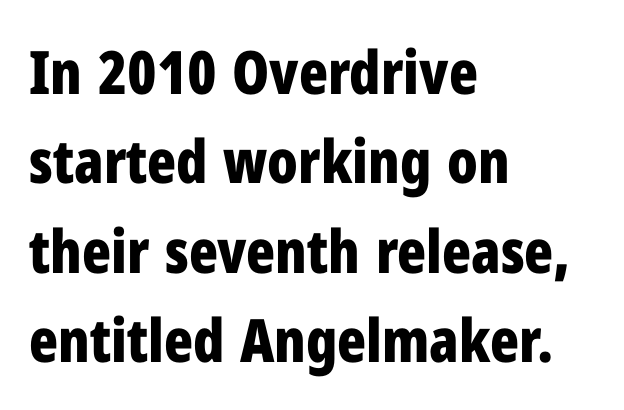
Q: Is the text bold? A: Yes.
Q: Is the text italic (slanted)? A: No, it is upright.
Q: Is the typeface a serif or a sans-serif typeface? A: Sans-serif.
Q: Is the text underlined? A: No.
Q: How is the paragraph aligned? A: Left-aligned.
Q: Is the spacing between letters normal or unusually wide? A: Normal.
Q: Is the spacing between lines tight, normal or loose? A: Normal.
Q: Width (condensed, normal, or wide)? A: Condensed.
Q: Stroke contrast? A: Low.
Q: x-height? A: Medium.
Q: Monospaced? A: No.
